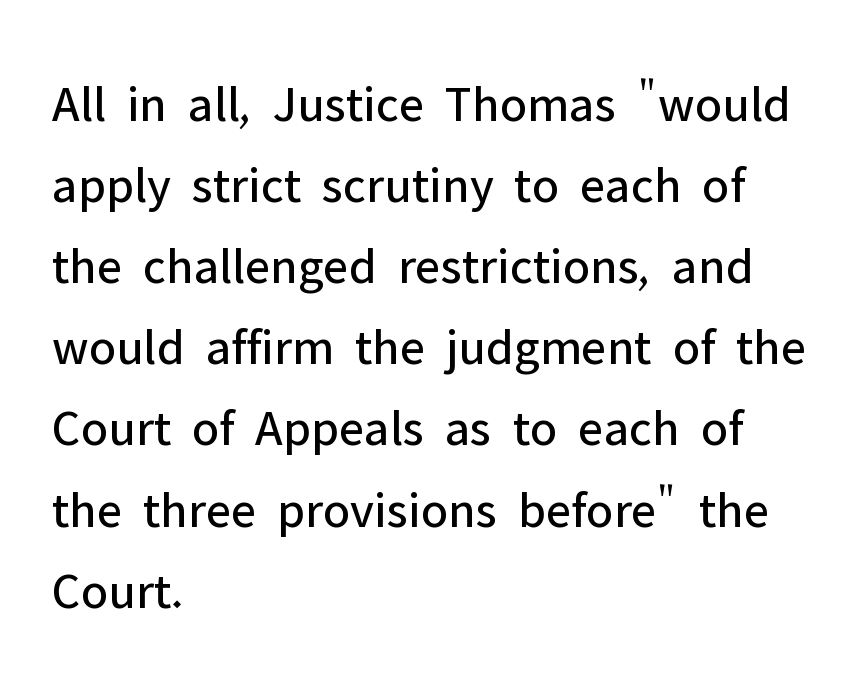
Ordinary non-slanted type is in use. Looks like regular typesetting: each glyph gets only the width it needs. Visually the block forms a straight wall on the left and a jagged coastline on the right. Each stroke keeps to a modest, everyday thickness or less.
